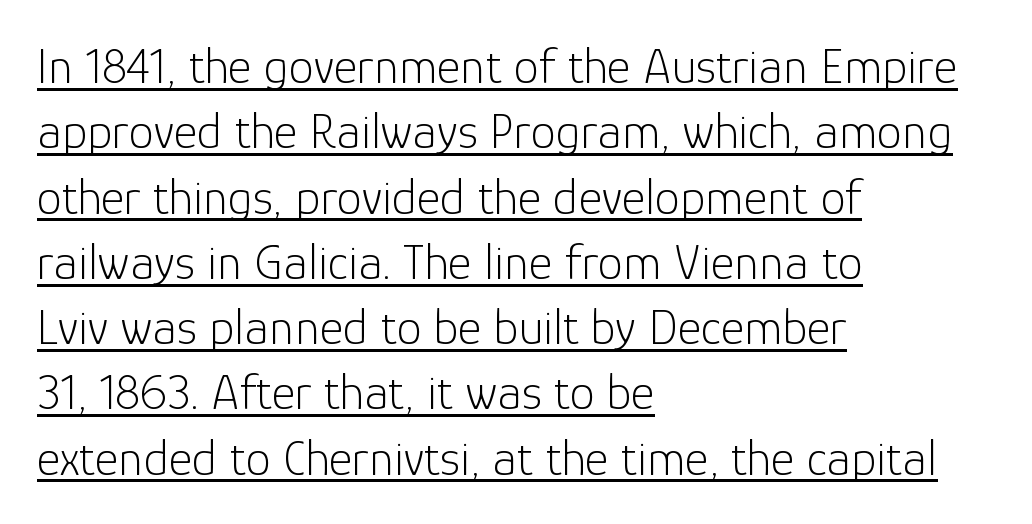
The image shows 51 px light sans-serif type, upright; set left-aligned, normal line spacing (1.28x), normal letter spacing, underlined; low stroke contrast and a medium x-height.
